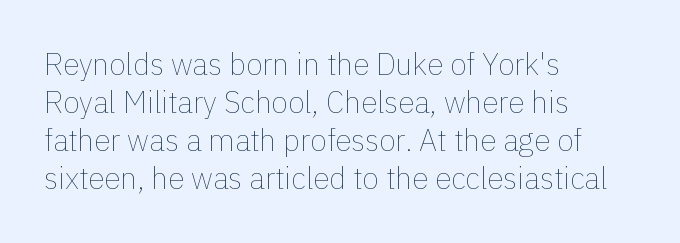
Leading matches the norm, producing a regular column. The passage is arranged the way most books set body copy — flush left. Stroke thickness stays within the range of a standard reading face or lighter. The letterforms sit shoulder to shoulder at normal distance.
